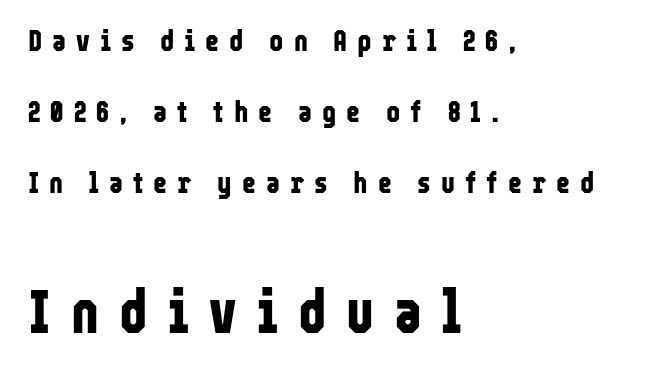
Q: Is the text bold? A: Yes.
Q: Is the text italic (slanted)? A: No, it is upright.
Q: Is the typeface a serif or a sans-serif typeface? A: Sans-serif.
Q: Is the text underlined? A: No.
Q: How is the paragraph aligned? A: Left-aligned.
Q: Is the spacing between letters normal or unusually wide? A: Unusually wide.
Q: Is the spacing between lines tight, normal or loose? A: Loose.
Q: Which block of text is set in a larger size, the first (top) or the second (bottom)? A: The second (bottom) one.
Q: Width (condensed, normal, or wide)? A: Condensed.
Q: Stroke contrast? A: Low.
Q: x-height? A: Medium.
Q: Monospaced? A: No.
